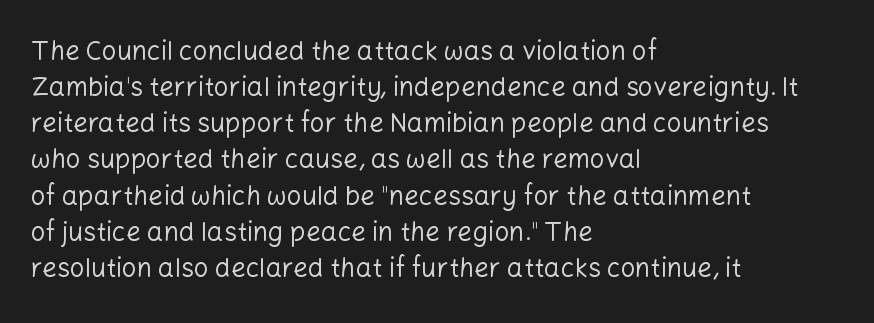
The image shows 26 px text type, upright; set left-aligned, normal line spacing (1.39x), normal letter spacing, not underlined.
